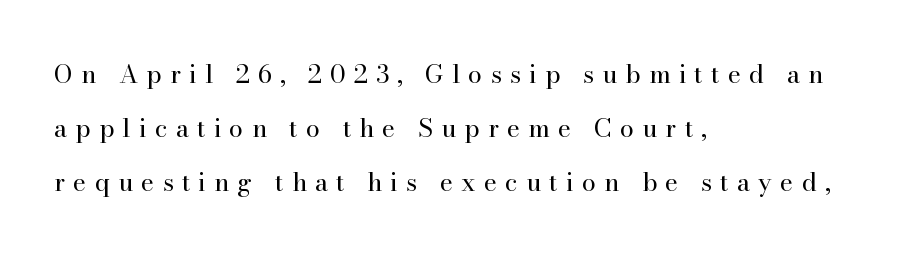
The image shows 25 px text type, upright; set left-aligned, loose line spacing (2.17x), unusually wide letter spacing (+0.33 em), not underlined.
